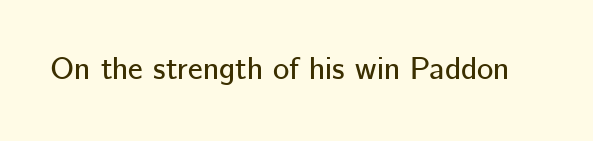
The image shows 31 px sans-serif type, upright; set normal letter spacing, not underlined; low stroke contrast and a medium x-height.
